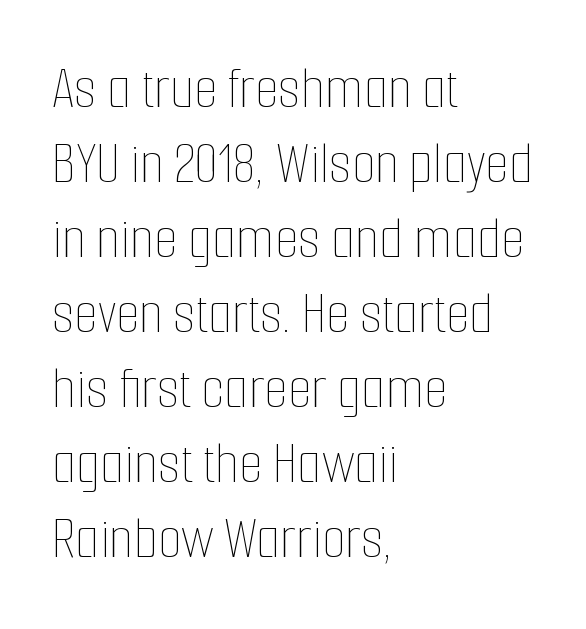
{"italic": "no", "bold": "no", "weight": "thin", "width": "condensed", "stroke_contrast": "low", "x_height": "medium", "monospaced": "no", "underline": "no", "align": "left", "line_spacing_ratio": 1.23, "letter_spacing": "normal", "letter_spacing_em": 0.0, "glyph_px": 61}
